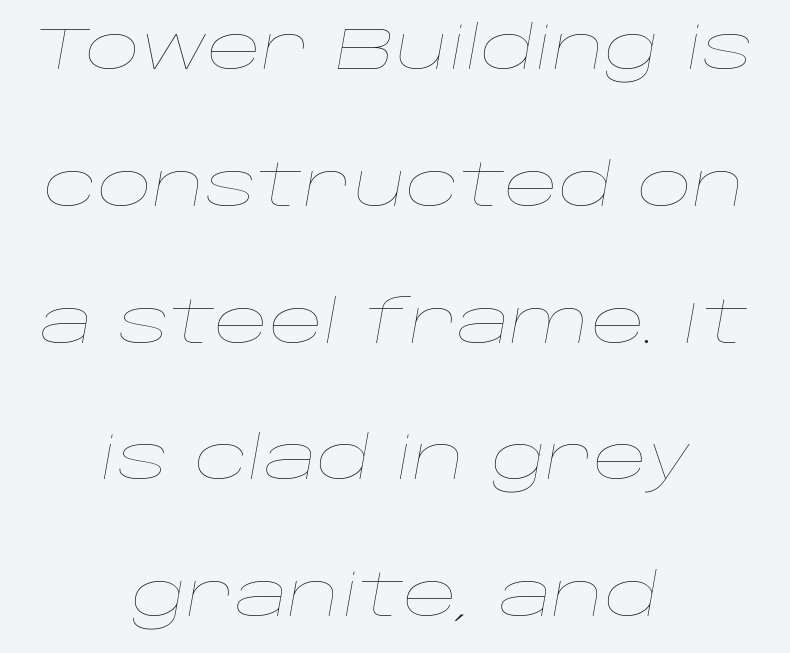
The image shows 60 px thin, wide type, italic (leaning right); set centered, loose line spacing (2.28x), normal letter spacing, not underlined; low stroke contrast and a large x-height.
